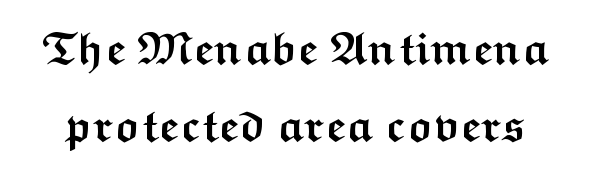
The image shows 45 px semibold, wide sans-serif type, upright; set line spacing 1.71x, normal letter spacing, not underlined; medium stroke contrast and a medium x-height.
